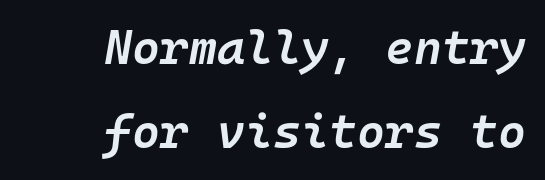
{"italic": "yes", "lean": "right", "slant_degrees": 10, "bold": "semi", "weight": "semibold", "width": "normal", "stroke_contrast": "low", "x_height": "medium", "monospaced": "yes", "underline": "no", "align": "right", "line_spacing_ratio": 1.76, "letter_spacing": "normal", "letter_spacing_em": 0.0, "glyph_px": 48}
